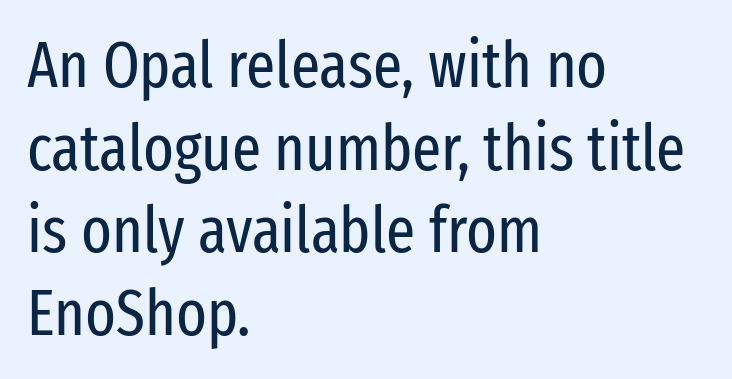
Words appear dense and cohesive because spacing is normal. Compared with typical paragraphs, the rows here are spaced about the same. The letters stand straight up with perfectly vertical stems. These lines are set flush left with a ragged right edge.
